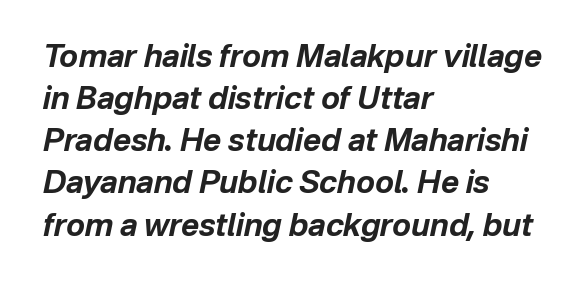
One-word summary of the alignment: left. Weight check: bold — yes, fully. Regarding leading, the lines here are spaced in the standard way. Any mark beneath the type? The region is blank. Is the letter spacing exaggerated? No — it looks like the ordinary default.
